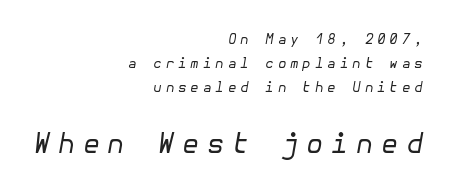
{"italic": "yes", "lean": "right", "slant_degrees": 10, "bold": "no", "weight": "regular", "width": "normal", "stroke_contrast": "low", "x_height": "medium", "underline": "no", "align": "right", "line_spacing_ratio": 1.73, "letter_spacing": "wide", "letter_spacing_em": 0.27, "larger_block": "second", "size_ratio": 2.0, "glyph_px": 28}
